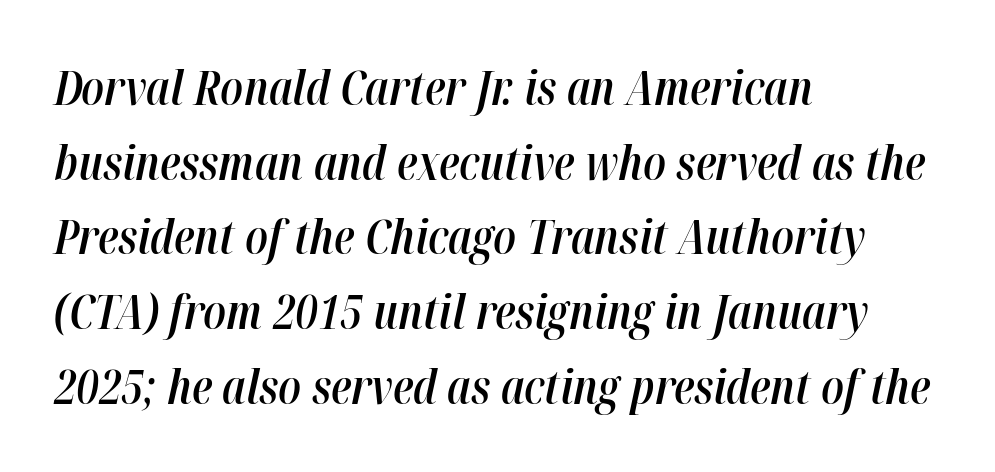
Q: Is the text bold? A: Semi-bold.
Q: Is the text italic (slanted)? A: Yes, it leans right by about 12 degrees.
Q: Is the text underlined? A: No.
Q: How is the paragraph aligned? A: Left-aligned.
Q: Is the spacing between letters normal or unusually wide? A: Normal.
Q: Is the spacing between lines tight, normal or loose? A: Normal.
Q: Width (condensed, normal, or wide)? A: Condensed.
Q: Stroke contrast? A: High.
Q: x-height? A: Medium.
Q: Monospaced? A: No.
